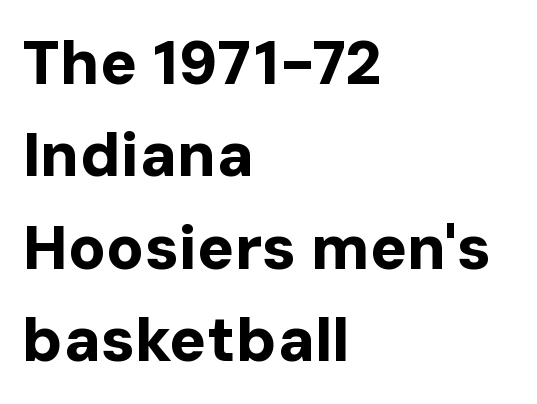
The image shows 62 px bold sans-serif type, upright; set left-aligned, normal line spacing (1.49x), normal letter spacing, not underlined; low stroke contrast and a medium x-height.
